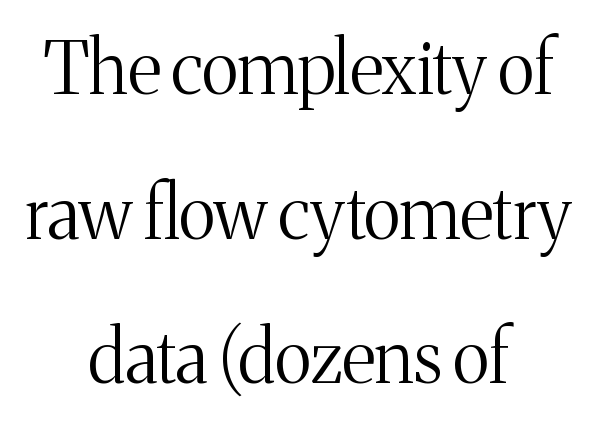
The image shows 72 px light serif type, upright; set centered, loose line spacing (2.01x), normal letter spacing, not underlined; medium stroke contrast and a medium x-height.
